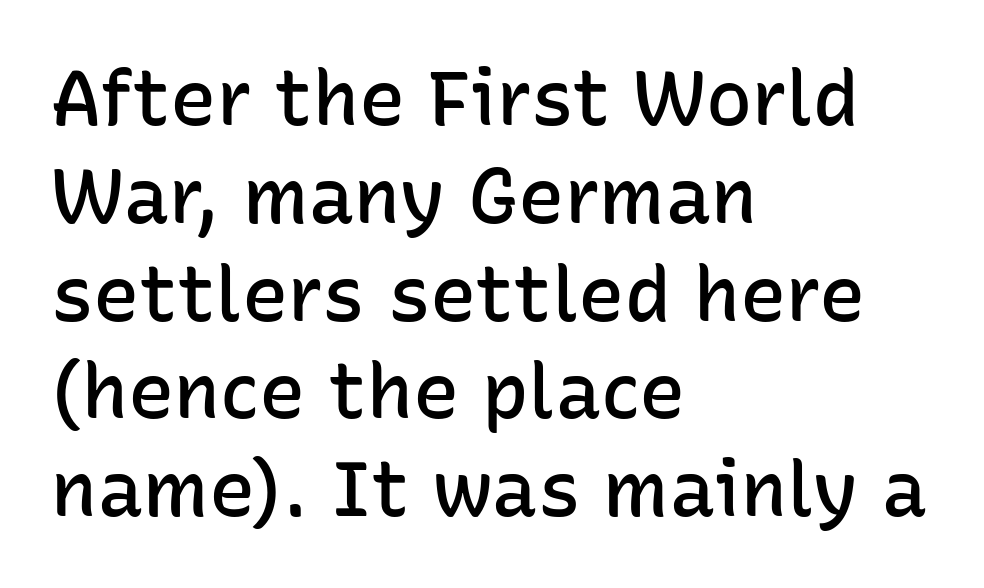
The image shows 77 px semibold sans-serif type, upright; set left-aligned, normal line spacing (1.27x), normal letter spacing, not underlined; low stroke contrast and a medium x-height.
